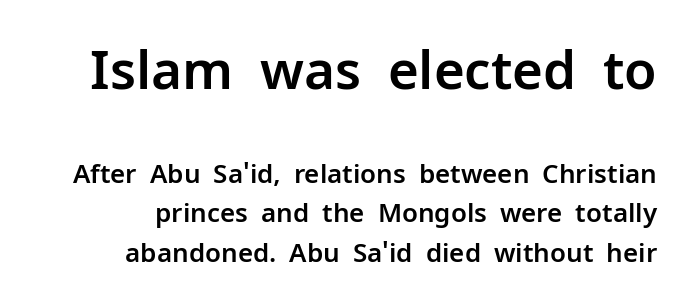
{"serif": "no", "italic": "no", "width": "normal", "stroke_contrast": "low", "x_height": "medium", "monospaced": "no", "underline": "no", "line_spacing": "normal", "line_spacing_ratio": 1.52, "letter_spacing": "normal", "letter_spacing_em": 0.0, "larger_block": "first", "size_ratio": 2.04, "glyph_px": 53}
